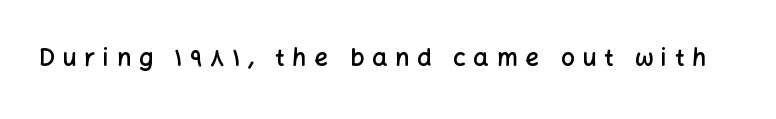
{"italic": "no", "bold": "semi", "underline": "no", "letter_spacing": "wide", "letter_spacing_em": 0.33, "glyph_px": 24}
